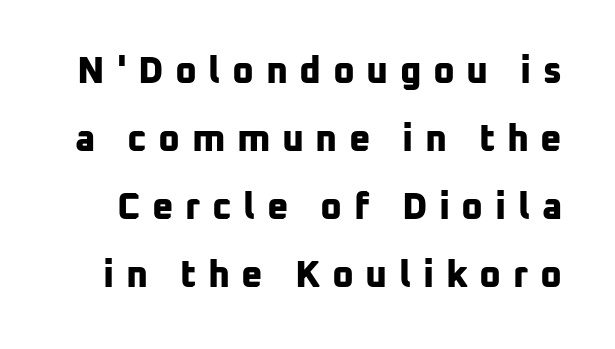
The image shows 37 px bold sans-serif type; set line spacing 1.84x, unusually wide letter spacing (+0.31 em), not underlined; low stroke contrast and a medium x-height.
